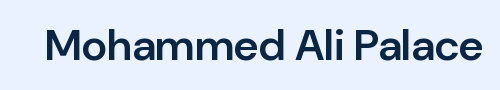
Characters remain perfectly vertical along every line. Slightly chunky letters — semibold, I'd say, not full bold. Note the varied advance widths — an 'i' is clearly narrower than an 'm'. The space beneath each line is pristine and unruled. How are the letters spaced? Ordinarily, with no added tracking.
